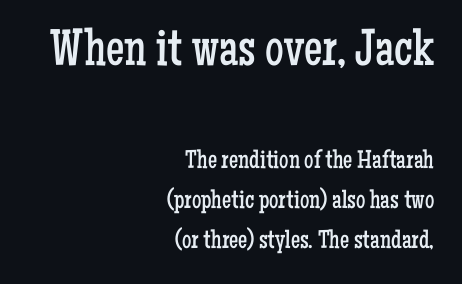
{"serif": "yes", "italic": "no", "bold": "no", "weight": "regular", "width": "condensed", "stroke_contrast": "low", "x_height": "medium", "monospaced": "no", "underline": "no", "align": "right", "line_spacing": "normal", "line_spacing_ratio": 1.53, "letter_spacing": "normal", "letter_spacing_em": 0.0, "larger_block": "first", "size_ratio": 2.0, "glyph_px": 52}
